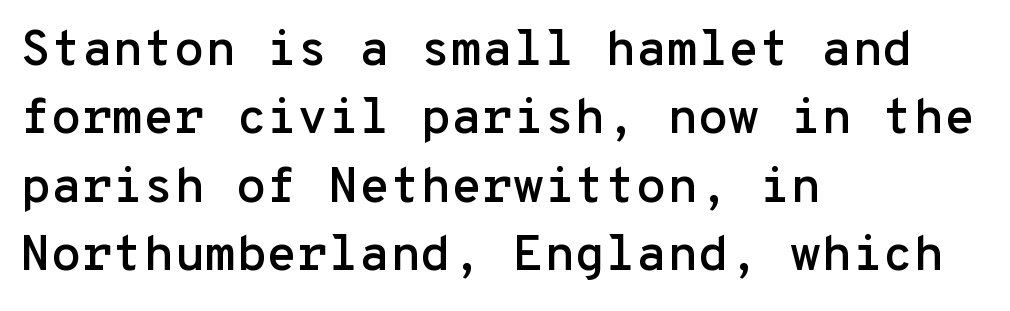
The image shows 50 px sans-serif type, upright, monospaced; set left-aligned, normal line spacing (1.37x), normal letter spacing, not underlined; low stroke contrast and a medium x-height.
